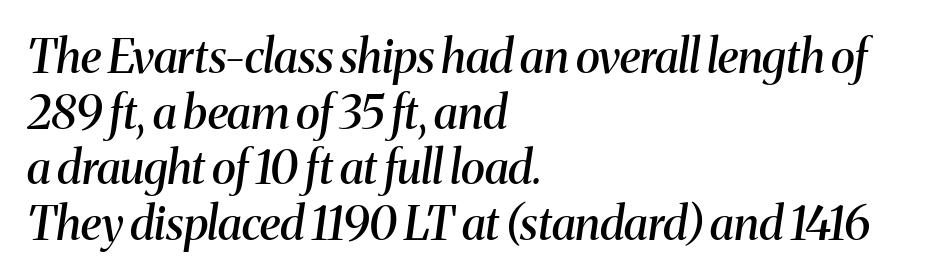
{"serif": "yes", "italic": "yes", "lean": "right", "slant_degrees": 8, "bold": "semi", "weight": "semibold", "width": "normal", "stroke_contrast": "medium", "x_height": "medium", "monospaced": "no", "underline": "no", "align": "left", "line_spacing_ratio": 1.21, "letter_spacing": "normal", "letter_spacing_em": 0.0, "glyph_px": 46}
